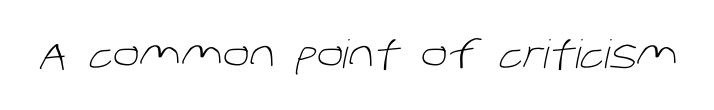
Q: Is the text bold? A: No.
Q: Is the typeface a serif or a sans-serif typeface? A: Sans-serif.
Q: Is the text underlined? A: No.
Q: Is the spacing between letters normal or unusually wide? A: Normal.
Q: Width (condensed, normal, or wide)? A: Normal.
Q: Stroke contrast? A: Low.
Q: x-height? A: Large.
Q: Monospaced? A: No.
